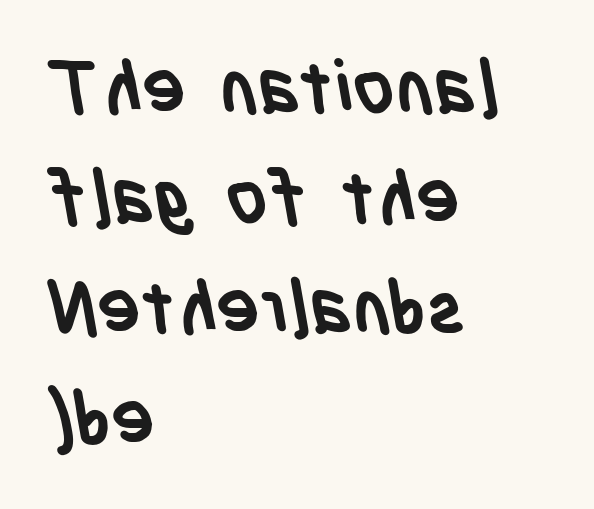
Q: Is the text bold? A: Yes.
Q: Is the typeface a serif or a sans-serif typeface? A: Sans-serif.
Q: Is the text underlined? A: No.
Q: How is the paragraph aligned? A: Left-aligned.
Q: Is the spacing between letters normal or unusually wide? A: Normal.
Q: Is the spacing between lines tight, normal or loose? A: Normal.
Q: Width (condensed, normal, or wide)? A: Condensed.
Q: Stroke contrast? A: Low.
Q: x-height? A: Large.
Q: Monospaced? A: No.
